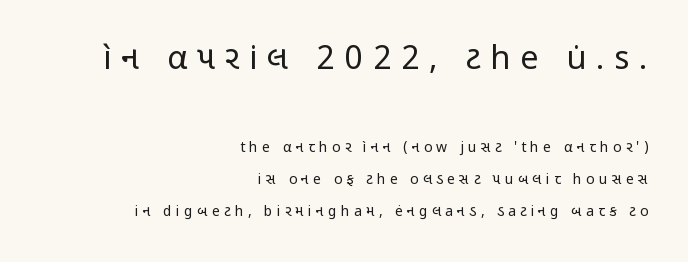
The image shows 32 px regular-weight, condensed sans-serif type, upright; set right-aligned, loose line spacing (2.29x), unusually wide letter spacing (+0.31 em), not underlined; the first (top) block is 2.29x larger; low stroke contrast and a medium x-height.
